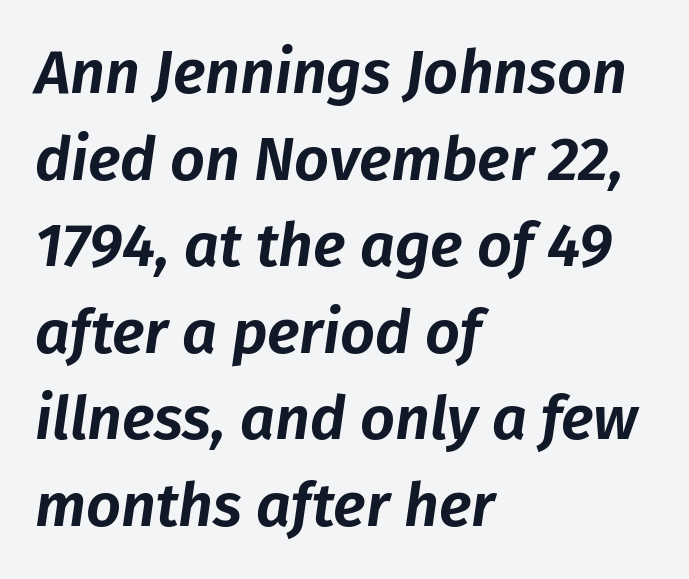
Q: Is the text italic (slanted)? A: Yes, it leans right by about 8 degrees.
Q: Is the text underlined? A: No.
Q: How is the paragraph aligned? A: Left-aligned.
Q: Is the spacing between letters normal or unusually wide? A: Normal.
Q: Is the spacing between lines tight, normal or loose? A: Normal.
Q: Width (condensed, normal, or wide)? A: Normal.
Q: Stroke contrast? A: Low.
Q: x-height? A: Medium.
Q: Monospaced? A: No.
